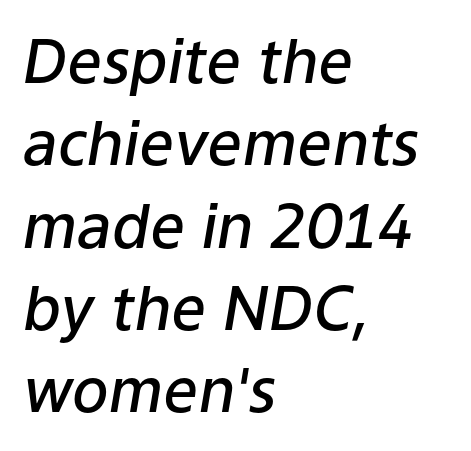
The leading is moderate, giving the passage an even texture. The rag falls on the right side of this text block. Descenders hang freely into open space. How heavy is the stroke? Medium-heavy — a semibold, shy of bold. No extra tracking has been applied to these lines.
